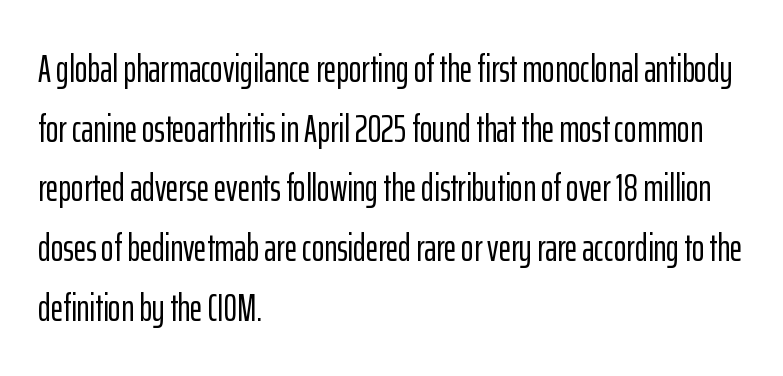
The image shows 38 px condensed sans-serif type, upright; set left-aligned, normal line spacing (1.57x), normal letter spacing, not underlined; low stroke contrast and a medium x-height.
